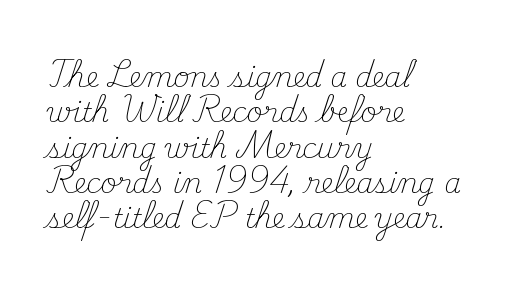
{"bold": "no", "underline": "no", "align": "left", "line_spacing": "normal", "line_spacing_ratio": 1.31, "letter_spacing": "normal", "letter_spacing_em": 0.0, "glyph_px": 27}
